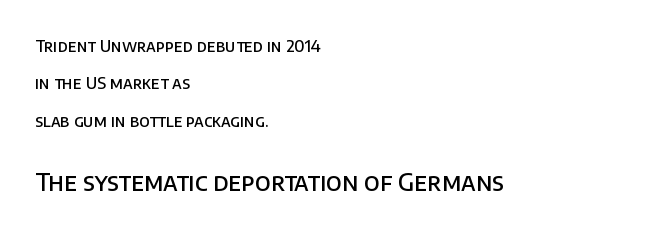
The string is rendered with underlining switched off. Look at the glyph heights: the lower group is clearly the bigger setting. Leftover space on each line is placed entirely after the last word. Its strokes are somewhat broadened, the hallmark of semibold type.
